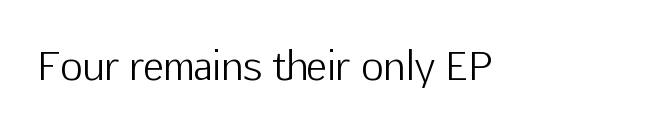
The image shows 39 px light sans-serif type, upright; set normal letter spacing, not underlined; low stroke contrast and a medium x-height.
